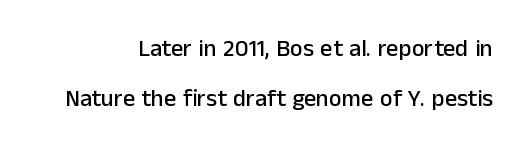
Q: Is the text italic (slanted)? A: No, it is upright.
Q: Is the text underlined? A: No.
Q: How is the paragraph aligned? A: Right-aligned.
Q: Is the spacing between letters normal or unusually wide? A: Normal.
Q: Is the spacing between lines tight, normal or loose? A: Loose.
